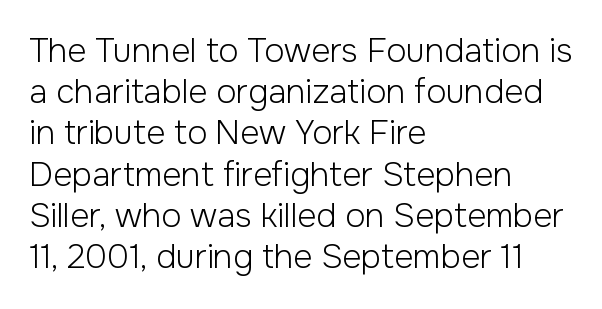
Q: Is the text bold? A: No.
Q: Is the text italic (slanted)? A: No, it is upright.
Q: Is the typeface a serif or a sans-serif typeface? A: Sans-serif.
Q: Is the text underlined? A: No.
Q: How is the paragraph aligned? A: Left-aligned.
Q: Is the spacing between letters normal or unusually wide? A: Normal.
Q: Is the spacing between lines tight, normal or loose? A: Normal.
Q: Width (condensed, normal, or wide)? A: Normal.
Q: Stroke contrast? A: Low.
Q: x-height? A: Medium.
Q: Monospaced? A: No.
